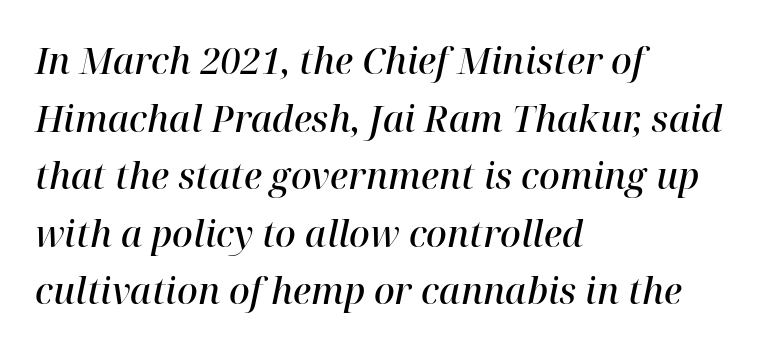
The image shows 36 px semibold serif type, italic (leaning right); set left-aligned, normal line spacing (1.6x), normal letter spacing, not underlined; high stroke contrast and a medium x-height.
